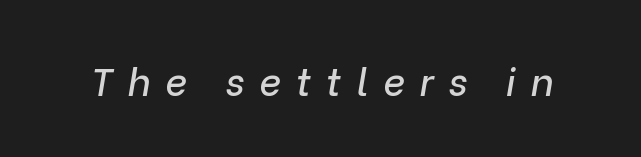
Does the lettering tilt? It does — this is italic. Think of a printed novel: that variable character pitch is what you see here. Between one letter and the next there's a generous, obvious gap. Glance below the letters and you will spot only blank space.
